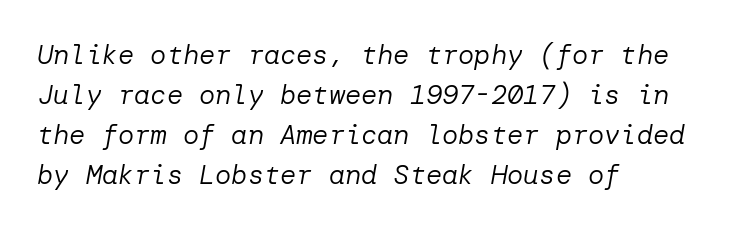
{"italic": "yes", "lean": "right", "slant_degrees": 10, "bold": "no", "underline": "no", "align": "left", "line_spacing": "normal", "line_spacing_ratio": 1.48, "letter_spacing": "normal", "letter_spacing_em": 0.0, "glyph_px": 27}
